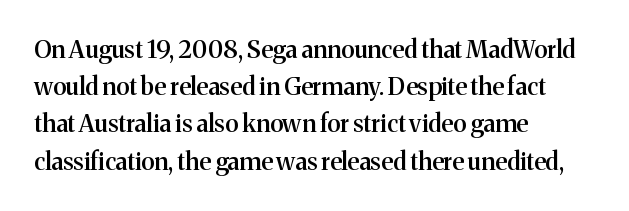
Q: Is the text bold? A: Semi-bold.
Q: Is the text italic (slanted)? A: No, it is upright.
Q: Is the text underlined? A: No.
Q: How is the paragraph aligned? A: Left-aligned.
Q: Is the spacing between letters normal or unusually wide? A: Normal.
Q: Is the spacing between lines tight, normal or loose? A: Normal.
